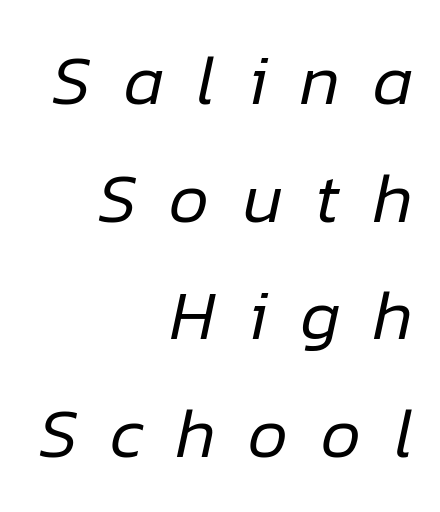
{"italic": "yes", "lean": "right", "slant_degrees": 12, "bold": "no", "weight": "regular", "width": "normal", "stroke_contrast": "low", "x_height": "medium", "monospaced": "no", "underline": "no", "align": "right", "line_spacing": "normal", "line_spacing_ratio": 1.68, "letter_spacing": "wide", "letter_spacing_em": 0.47, "glyph_px": 70}
